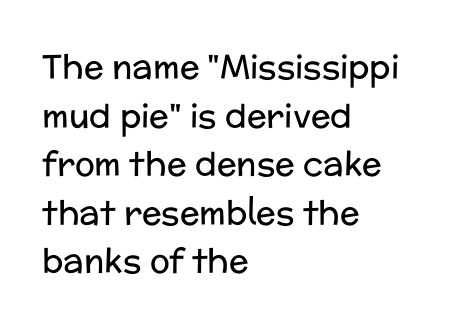
Q: Is the text bold? A: No.
Q: Is the text italic (slanted)? A: No, it is upright.
Q: Is the typeface a serif or a sans-serif typeface? A: Sans-serif.
Q: Is the text underlined? A: No.
Q: How is the paragraph aligned? A: Left-aligned.
Q: Is the spacing between letters normal or unusually wide? A: Normal.
Q: Is the spacing between lines tight, normal or loose? A: Normal.
Q: Width (condensed, normal, or wide)? A: Normal.
Q: Stroke contrast? A: Low.
Q: x-height? A: Medium.
Q: Monospaced? A: No.
